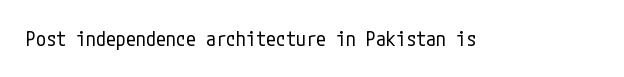
Posture: upright roman. Short note: letters normally spaced. The weight would be labelled regular, book, light, or lighter still. Lines of text with bare space underneath.
